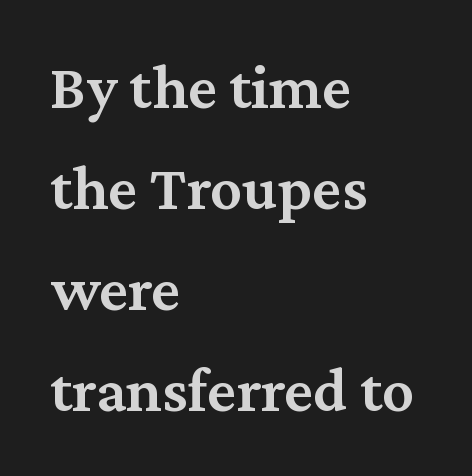
Its strokes are somewhat broadened, the hallmark of semibold type. The rendering shows small feet on the letterforms — a serif design. It's the straight-up-and-down kind of type. The ragged edge is on the right, which tells us the setting is flush left. Do the characters align in a grid? No, the font is proportional. Unmarked baselines from the first word to the last.
